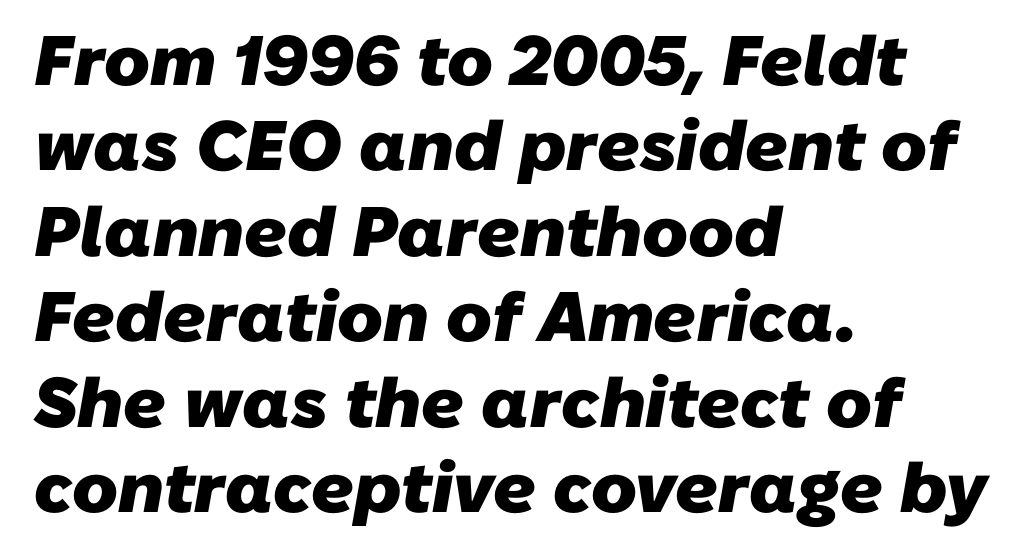
The image shows 70 px heavy sans-serif type; set left-aligned, line spacing 1.22x, normal letter spacing, not underlined; low stroke contrast and a medium x-height.
